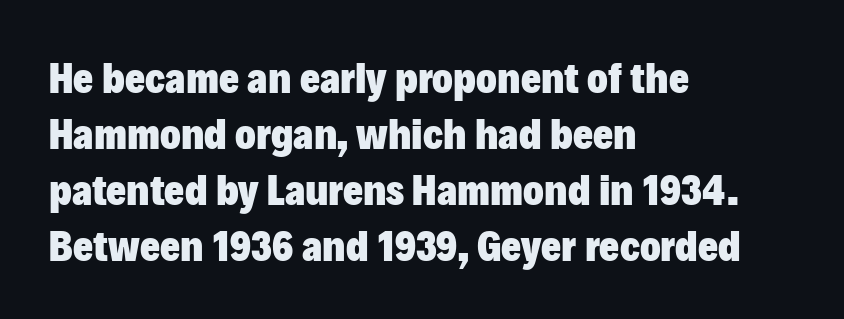
Q: Is the text bold? A: Yes.
Q: Is the text italic (slanted)? A: No, it is upright.
Q: Is the typeface a serif or a sans-serif typeface? A: Sans-serif.
Q: Is the text underlined? A: No.
Q: How is the paragraph aligned? A: Left-aligned.
Q: Is the spacing between letters normal or unusually wide? A: Normal.
Q: Is the spacing between lines tight, normal or loose? A: Normal.
Q: Width (condensed, normal, or wide)? A: Normal.
Q: Stroke contrast? A: Low.
Q: x-height? A: Medium.
Q: Monospaced? A: No.
